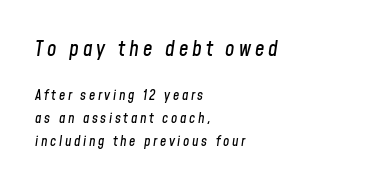
Q: Is the text italic (slanted)? A: Yes, it leans right by about 8 degrees.
Q: Is the text underlined? A: No.
Q: How is the paragraph aligned? A: Left-aligned.
Q: Is the spacing between lines tight, normal or loose? A: Normal.
Q: Which block of text is set in a larger size, the first (top) or the second (bottom)? A: The first (top) one.
